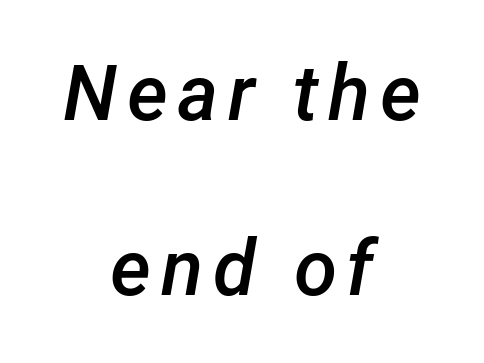
The image shows 78 px semibold type, italic (leaning right); set centered, loose line spacing (2.25x), not underlined; low stroke contrast and a medium x-height.
